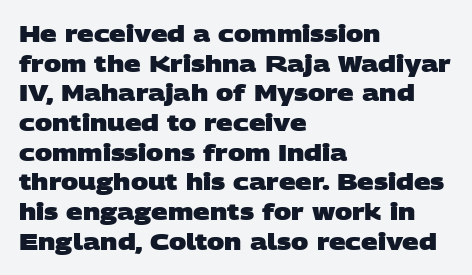
The image shows 23 px bold type; set left-aligned, normal line spacing (1.29x), normal letter spacing, not underlined.
